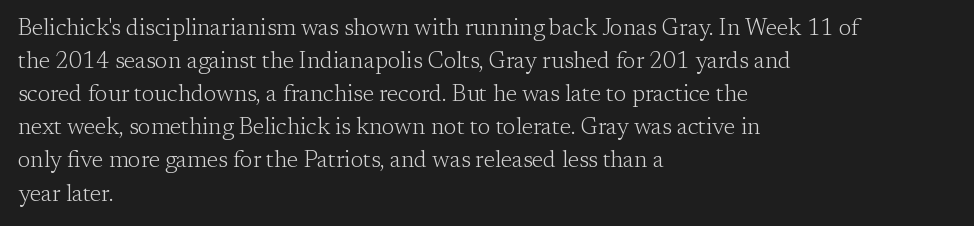
Does extra space separate the letters? No, they use regular spacing. The rendering anchors every line to the left-hand side. The axis of the letterforms is exactly vertical. These lines sit exactly where default settings would place them. Ink coverage per letter is moderate at most. Bare-footed words on every line.
